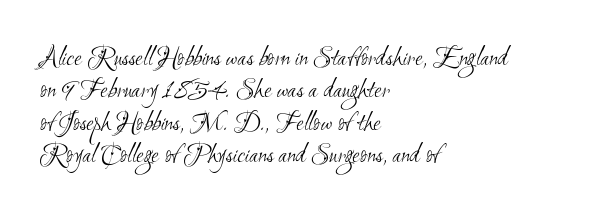
Q: Is the text bold? A: No.
Q: Is the text underlined? A: No.
Q: How is the paragraph aligned? A: Left-aligned.
Q: Is the spacing between letters normal or unusually wide? A: Normal.
